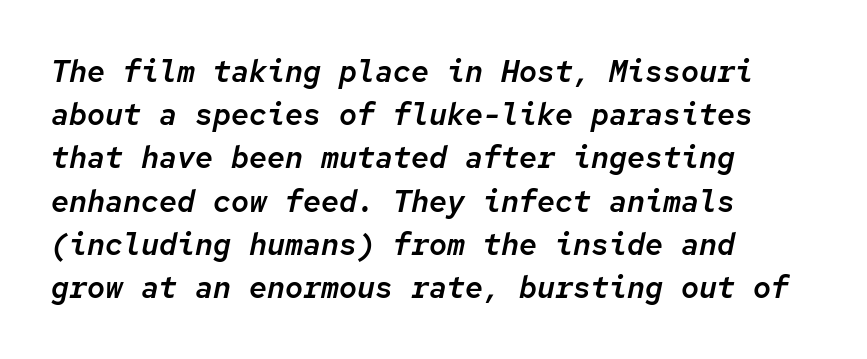
The image shows 30 px text type, italic (leaning right), monospaced; set left-aligned, normal line spacing (1.44x), normal letter spacing, not underlined; low stroke contrast and a medium x-height.
